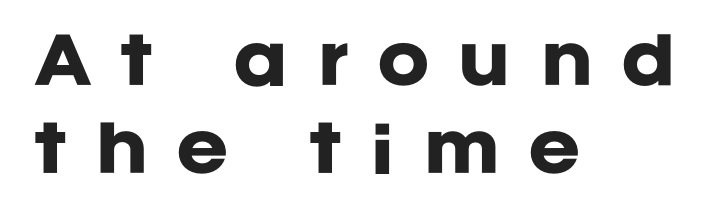
The image shows 63 px heavy sans-serif type, upright; set left-aligned, normal line spacing (1.4x), unusually wide letter spacing (+0.45 em), not underlined; low stroke contrast and a large x-height.
